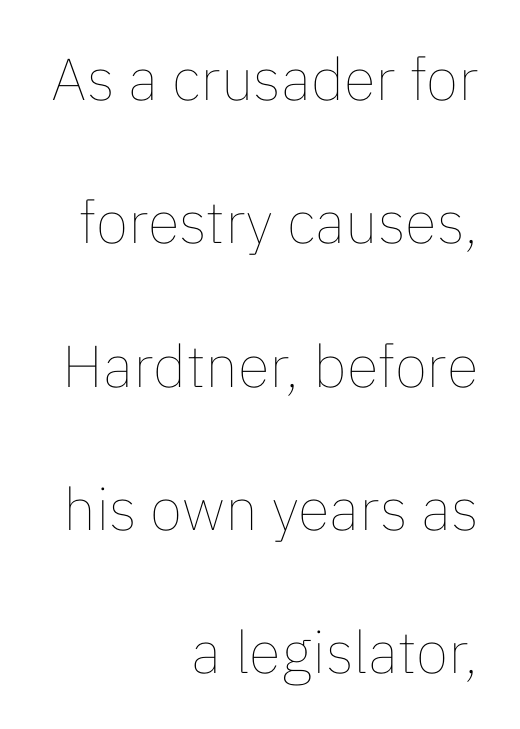
Reading down the column, the eye jumps a long way to each next line. Between one letter and the next there's only the usual sliver of space. This sample is right-justified, so line beginnings fall wherever the words allow. The lettering stays uniformly vertical, giving the passage a roman look. The letterforms sit at book weight or below. This sample has the flowing, uneven cadence of proportional lettering.
